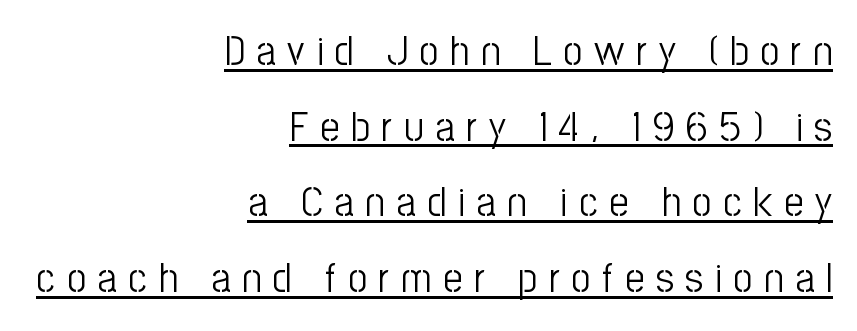
The image shows 42 px light, condensed sans-serif type, upright; set right-aligned, line spacing 1.8x, unusually wide letter spacing (+0.28 em), underlined; low stroke contrast and a medium x-height.
